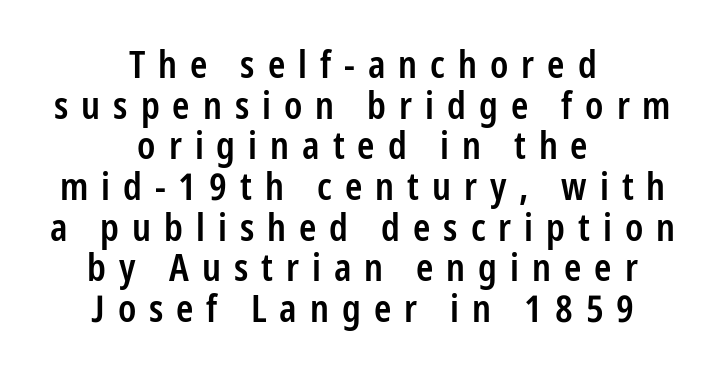
The image shows 37 px semibold, condensed sans-serif type, upright; set centered, tight line spacing (1.1x), unusually wide letter spacing (+0.35 em), not underlined; low stroke contrast and a medium x-height.
